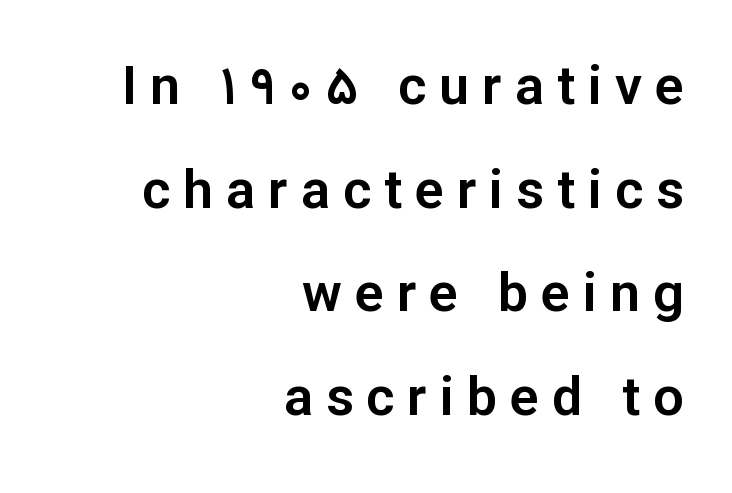
Q: Is the text italic (slanted)? A: No, it is upright.
Q: Is the typeface a serif or a sans-serif typeface? A: Sans-serif.
Q: Is the text underlined? A: No.
Q: How is the paragraph aligned? A: Right-aligned.
Q: Is the spacing between letters normal or unusually wide? A: Unusually wide.
Q: Is the spacing between lines tight, normal or loose? A: Loose.
Q: Width (condensed, normal, or wide)? A: Normal.
Q: Stroke contrast? A: Low.
Q: x-height? A: Medium.
Q: Monospaced? A: No.
